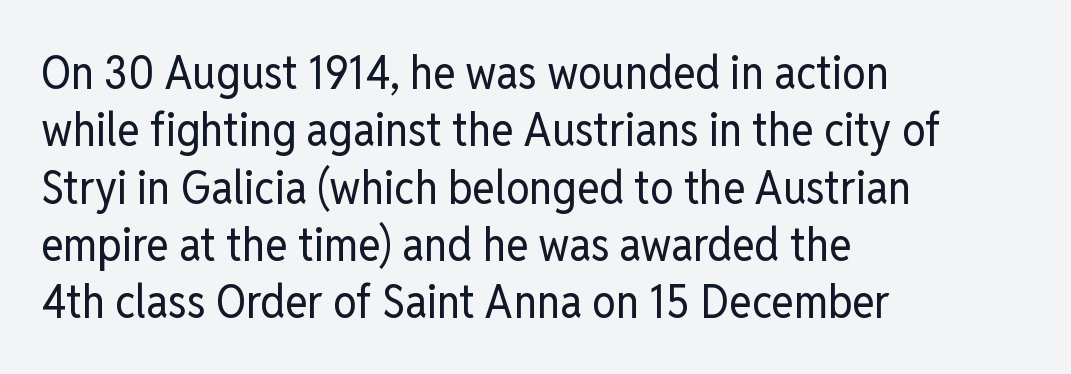
{"serif": "no", "italic": "no", "bold": "no", "weight": "regular", "width": "condensed", "stroke_contrast": "low", "x_height": "medium", "monospaced": "no", "underline": "no", "align": "left", "line_spacing_ratio": 1.22, "letter_spacing": "normal", "letter_spacing_em": 0.0, "glyph_px": 47}
